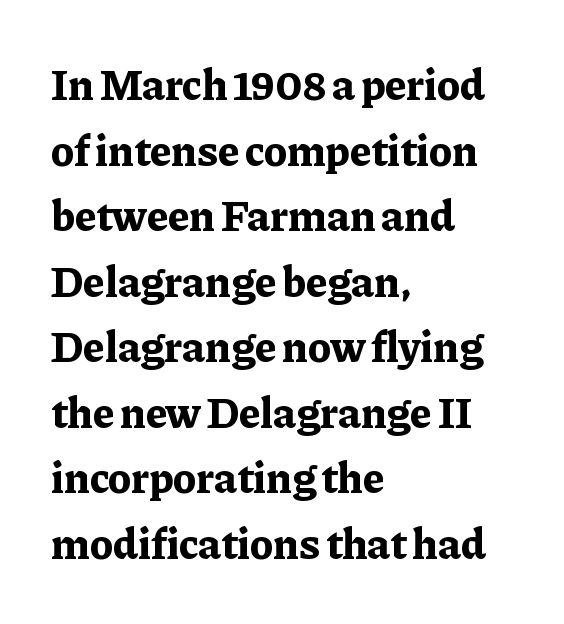
Note the varied advance widths — an 'i' is clearly narrower than an 'm'. A normal amount of white space separates one row of letters from the next. The letters sit at their default tracking, neither squeezed nor spread. Check where the strokes stop: tiny serifs finish them off.
